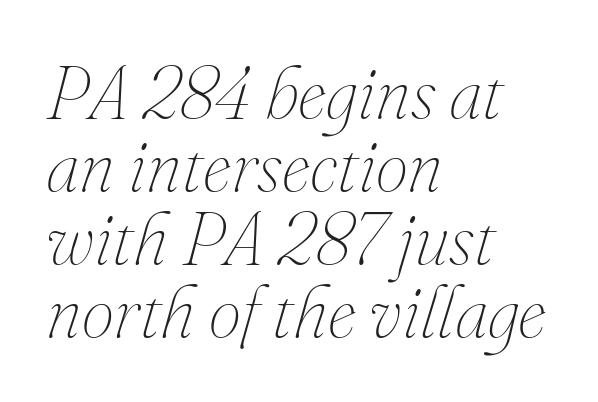
The rendering uses natural spacing where letterforms have individual widths. Words float on clear page, feet unadorned. Where is the straight margin? On the left. You could barely slide anything between these rows.
